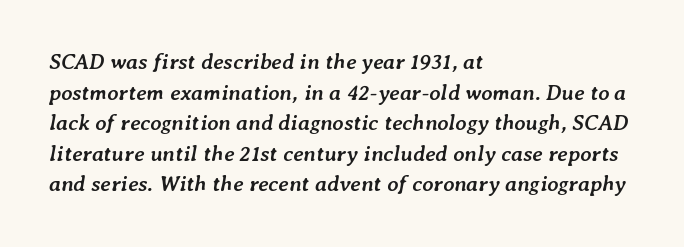
Words appear dense and cohesive because spacing is normal. The designer left line spacing at the default. An italicized treatment has been applied to the whole sample. Every row of glyphs begins at an identical x-position on the left. Caption: bold face, heavy strokes. Glance below the letters and you will spot only blank space.
